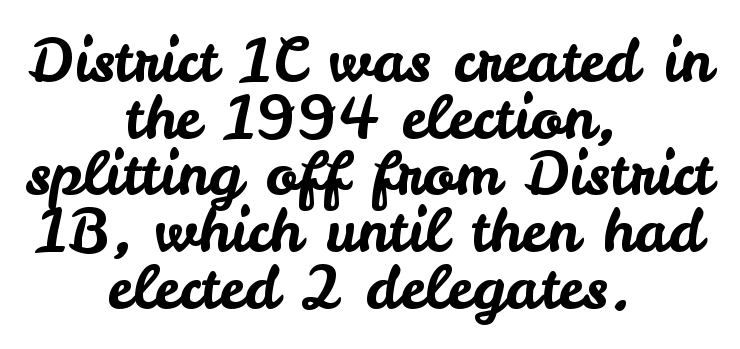
If you folded the block vertically in half, each line would mirror itself in length. The block of text is dense from top to bottom, with scant space between rows. The face used here is rendered with its standard letterfit. Serifs: no, the terminals of the letterforms are clean.
